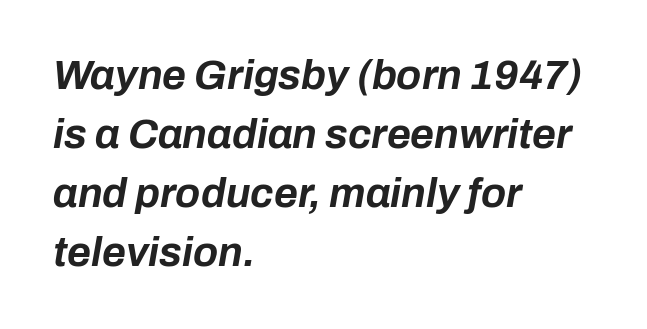
{"italic": "yes", "lean": "right", "slant_degrees": 10, "bold": "yes", "weight": "bold", "width": "normal", "stroke_contrast": "low", "x_height": "medium", "monospaced": "no", "underline": "no", "align": "left", "line_spacing": "normal", "line_spacing_ratio": 1.44, "letter_spacing": "normal", "letter_spacing_em": 0.0, "glyph_px": 41}
